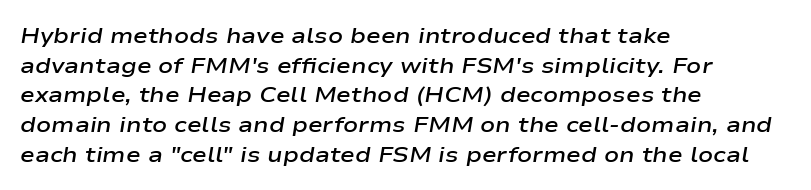
Q: Is the text bold? A: Semi-bold.
Q: Is the text italic (slanted)? A: Yes, it leans right by about 9 degrees.
Q: Is the text underlined? A: No.
Q: How is the paragraph aligned? A: Left-aligned.
Q: Is the spacing between letters normal or unusually wide? A: Normal.
Q: Is the spacing between lines tight, normal or loose? A: Normal.
